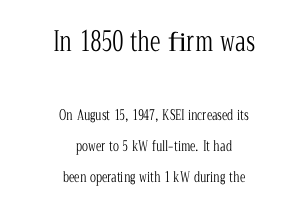
Designer's note — italics off, roman on. If you folded the block vertically in half, each line would mirror itself in length. Heaviness? Minimal to ordinary, like unemphasized prose. The line-height multiplier appears high, well above default. Lines of text with bare space underneath.
